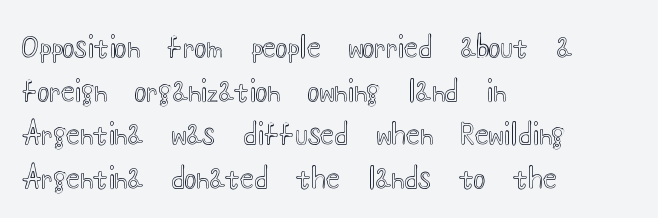
{"italic": "no", "width": "wide", "x_height": "small", "monospaced": "no", "underline": "no", "align": "left", "line_spacing": "normal", "line_spacing_ratio": 1.56, "letter_spacing": "normal", "letter_spacing_em": 0.0, "glyph_px": 28}
